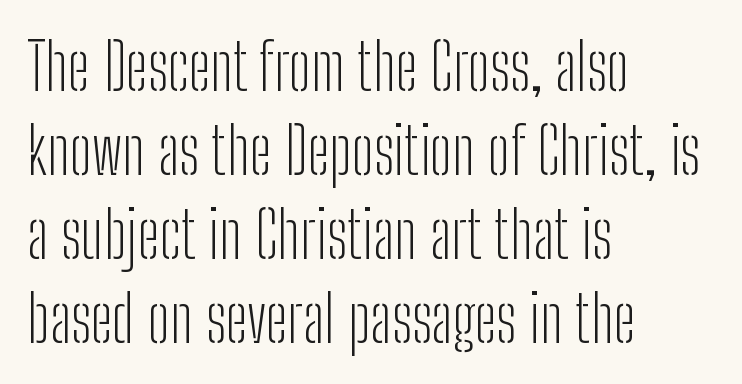
Q: Is the text bold? A: No.
Q: Is the text italic (slanted)? A: No, it is upright.
Q: Is the typeface a serif or a sans-serif typeface? A: Sans-serif.
Q: Is the text underlined? A: No.
Q: How is the paragraph aligned? A: Left-aligned.
Q: Is the spacing between letters normal or unusually wide? A: Normal.
Q: Is the spacing between lines tight, normal or loose? A: Normal.
Q: Width (condensed, normal, or wide)? A: Condensed.
Q: Stroke contrast? A: Low.
Q: x-height? A: Medium.
Q: Monospaced? A: No.
